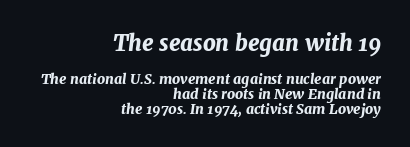
The lines in this sample share a right terminus and differ only in where they begin. Top chunk: large. Bottom chunk: small. Summary of vertical rhythm: compact, with narrow interline spacing. The glyphs are unaccompanied by any horizontal stroke below them.
